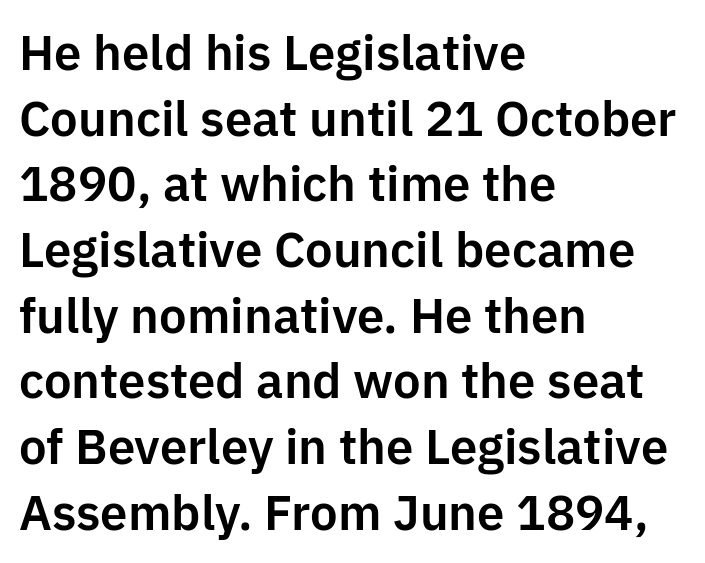
{"serif": "no", "italic": "no", "width": "normal", "stroke_contrast": "low", "x_height": "medium", "monospaced": "no", "underline": "no", "align": "left", "line_spacing": "normal", "line_spacing_ratio": 1.34, "letter_spacing": "normal", "letter_spacing_em": 0.0, "glyph_px": 49}
